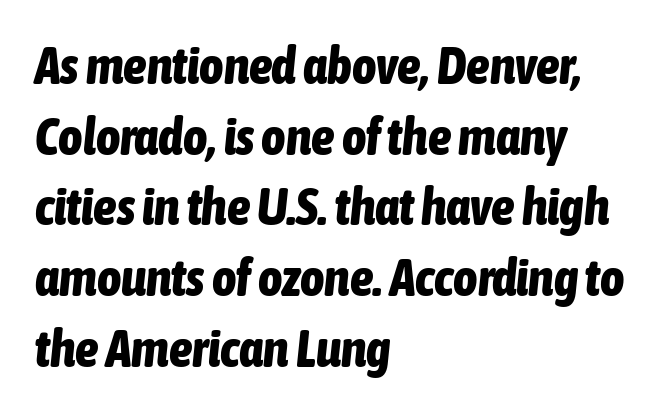
The image shows 52 px bold, condensed type, italic (leaning right); set left-aligned, normal line spacing (1.36x), normal letter spacing, not underlined; low stroke contrast and a medium x-height.
